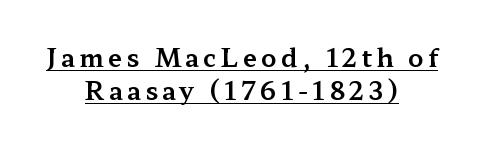
The sample's only ornament is a line tracing under the words. Both edges are ragged and mirror each other, which tells us the setting is centered. The rendering uses a moderate line-height, typical for paragraphs. The specimen reads as upright at a glance.
